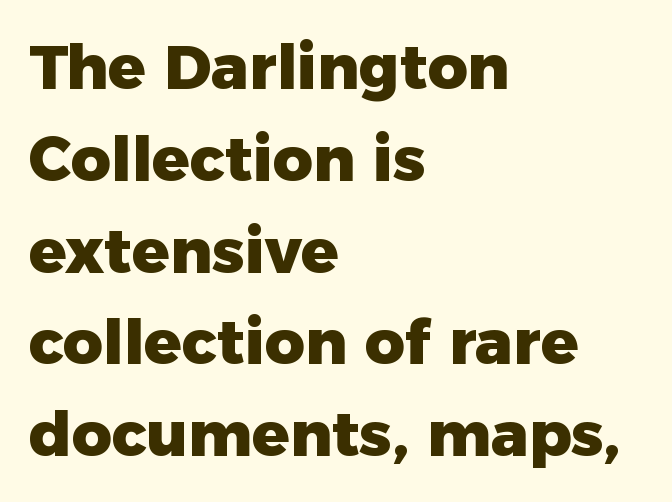
The image shows 62 px heavy sans-serif type, upright; set left-aligned, normal line spacing (1.48x), normal letter spacing, not underlined; low stroke contrast and a medium x-height.
